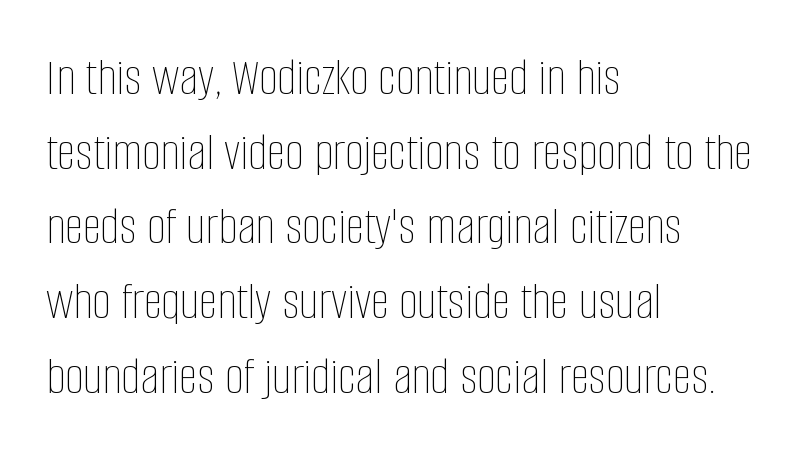
The image shows 53 px thin, condensed type, upright; set left-aligned, normal line spacing (1.41x), normal letter spacing, not underlined; low stroke contrast and a large x-height.
